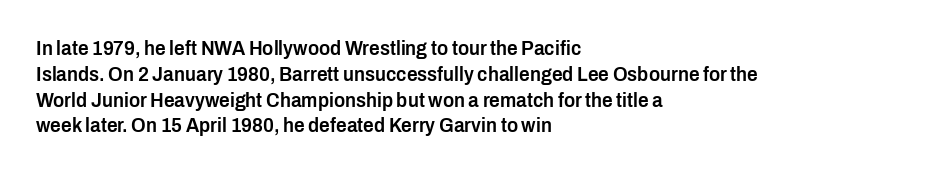
The image shows 21 px text type, upright; set left-aligned, line spacing 1.23x, normal letter spacing, not underlined.
